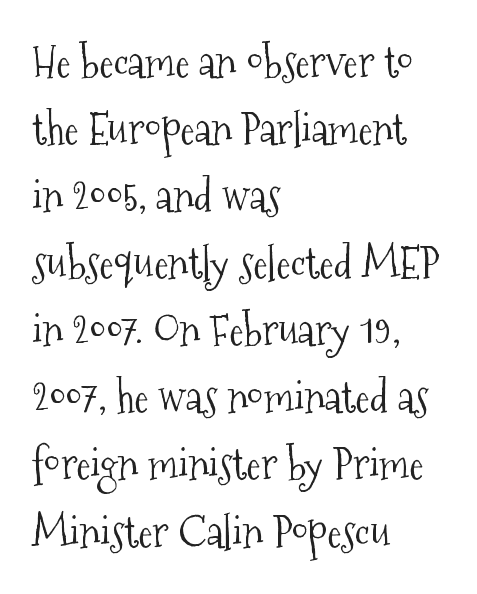
These lines stack with their left ends in a neat column. Baseline-to-baseline distance is the conventional proportion of letter height. Unbolded letterforms with no extra heft. The passage shown is typed in a proportional face where columns would drift. Standard letterfit; no display-style spreading of the glyphs.
